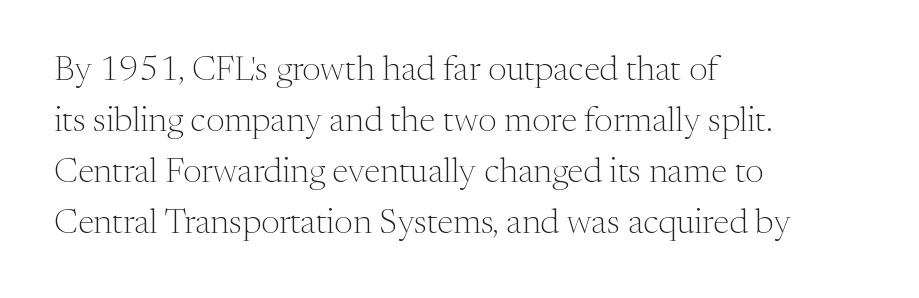
Rows of type keep a routine distance in the vertical direction. The line texture is even and compact thanks to regular tracking. Italic: no, the glyphs are upright roman. These lines are rendered in a variable-pitch font. Is this a sans? No — the strokes have serifs.
